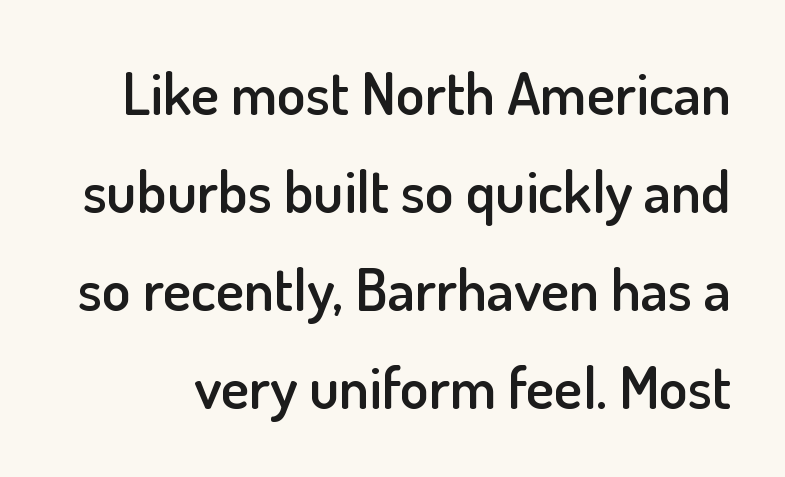
{"serif": "no", "italic": "no", "bold": "semi", "weight": "semibold", "width": "normal", "stroke_contrast": "low", "x_height": "small", "monospaced": "no", "underline": "no", "line_spacing": "normal", "line_spacing_ratio": 1.66, "letter_spacing": "normal", "letter_spacing_em": 0.0, "glyph_px": 59}
